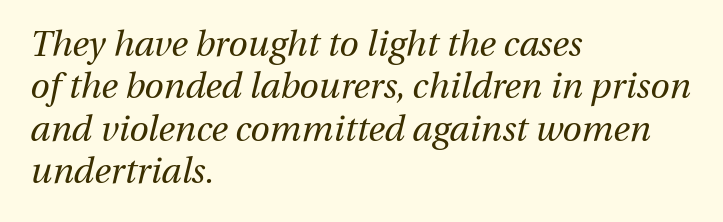
Tracking here is standard; glyphs follow each other at the usual distance. The rag falls on the right side of this text block. Think of a printed novel: that variable character pitch is what you see here. Slant detected: the letters are inclined.
